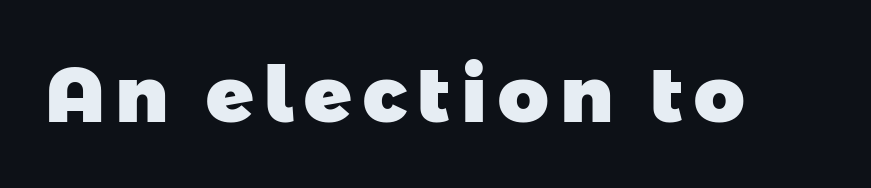
Q: Is the text bold? A: Yes.
Q: Is the typeface a serif or a sans-serif typeface? A: Sans-serif.
Q: Is the text underlined? A: No.
Q: Width (condensed, normal, or wide)? A: Normal.
Q: Stroke contrast? A: Low.
Q: x-height? A: Medium.
Q: Monospaced? A: No.
